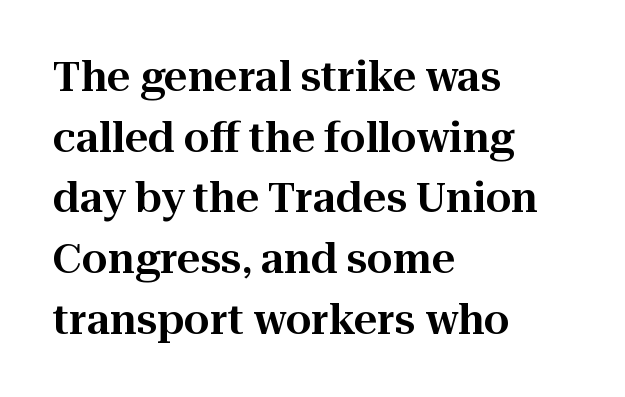
No italicization has been applied; the sample stays upright. Letter spacing: default. Here the designer chose a conventional face with non-uniform glyph widths. Regarding leading, the lines here are spaced in the standard way. Underlining? Definitely not there. Layout note: lines flush left.
